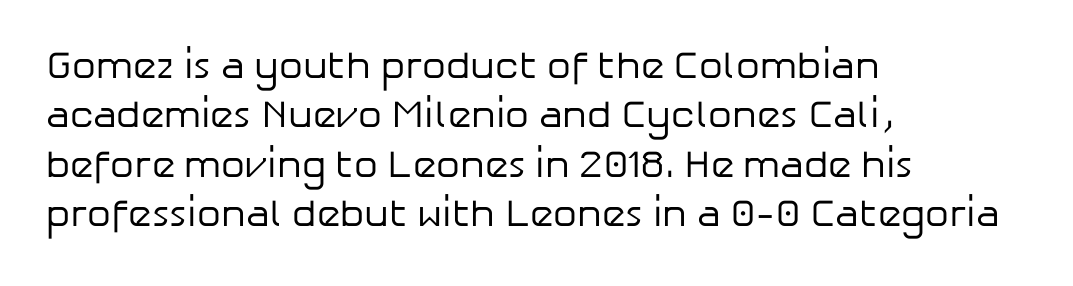
Q: Is the text bold? A: No.
Q: Is the text italic (slanted)? A: No, it is upright.
Q: Is the typeface a serif or a sans-serif typeface? A: Sans-serif.
Q: Is the text underlined? A: No.
Q: How is the paragraph aligned? A: Left-aligned.
Q: Is the spacing between letters normal or unusually wide? A: Normal.
Q: Is the spacing between lines tight, normal or loose? A: Normal.
Q: Width (condensed, normal, or wide)? A: Normal.
Q: Stroke contrast? A: Low.
Q: x-height? A: Medium.
Q: Monospaced? A: No.
